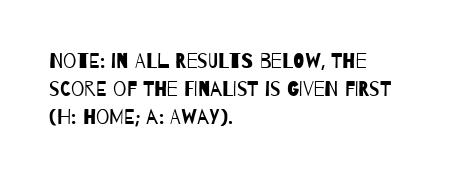
Default kerning and tracking; the words read as compact shapes. A normal amount of white space separates one row of letters from the next. Does the copy run flush right? No — it runs flush left. Plain, unruled lines of type.
